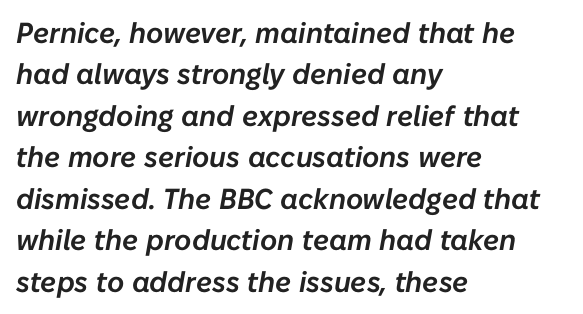
Each row of text sits above clean, open space. Spacing verdict: proportional, widths tailored to each character. The rendering anchors every line to the left-hand side. Caption: standard tracking, unaltered. Normally led — the rows are evenly, conventionally spaced. The passage shown leans; its letterforms are oblique.
